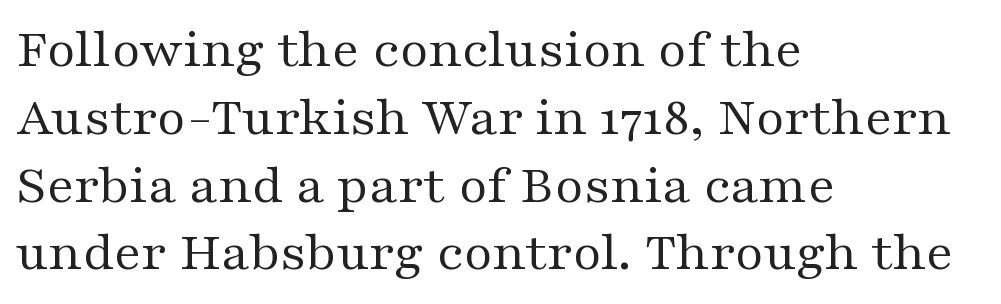
Q: Is the text bold? A: No.
Q: Is the text italic (slanted)? A: No, it is upright.
Q: Is the typeface a serif or a sans-serif typeface? A: Serif.
Q: Is the text underlined? A: No.
Q: How is the paragraph aligned? A: Left-aligned.
Q: Is the spacing between letters normal or unusually wide? A: Normal.
Q: Width (condensed, normal, or wide)? A: Wide.
Q: Stroke contrast? A: Medium.
Q: x-height? A: Medium.
Q: Monospaced? A: No.
